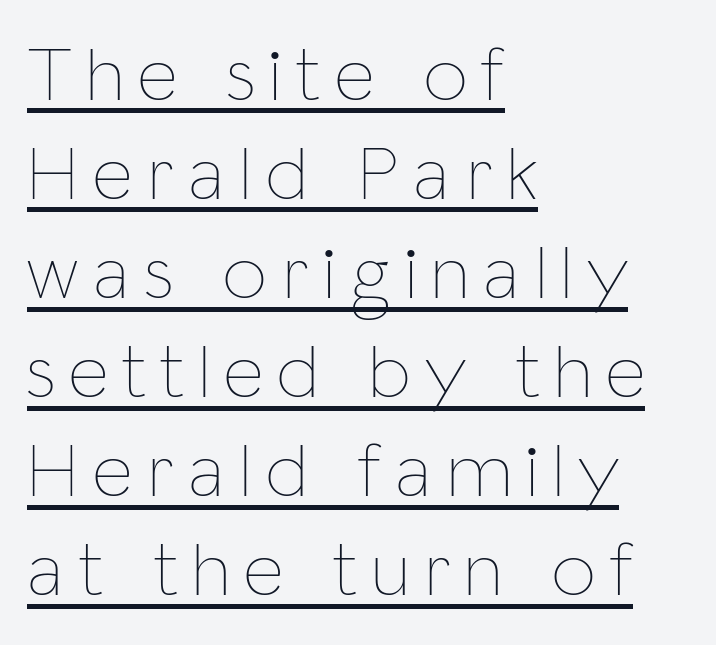
Q: Is the text bold? A: No.
Q: Is the text italic (slanted)? A: No, it is upright.
Q: Is the text underlined? A: Yes.
Q: How is the paragraph aligned? A: Left-aligned.
Q: Is the spacing between lines tight, normal or loose? A: Normal.
Q: Width (condensed, normal, or wide)? A: Condensed.
Q: Stroke contrast? A: Low.
Q: x-height? A: Medium.
Q: Monospaced? A: No.
